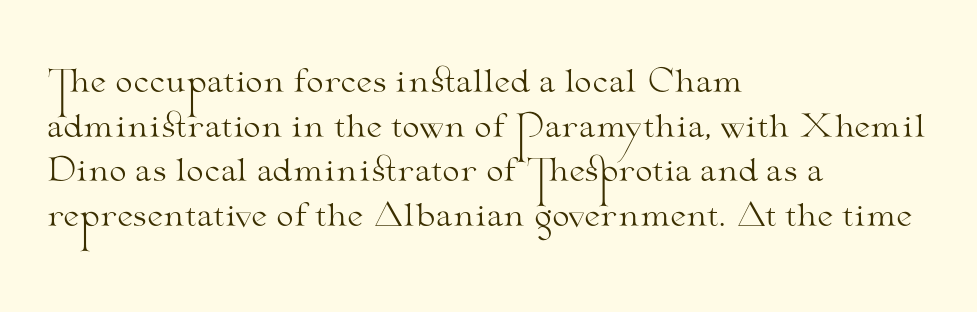
{"serif": "yes", "italic": "no", "bold": "no", "weight": "light", "width": "wide", "stroke_contrast": "medium", "x_height": "small", "monospaced": "no", "underline": "no", "align": "left", "line_spacing": "normal", "line_spacing_ratio": 1.44, "letter_spacing": "normal", "letter_spacing_em": 0.0, "glyph_px": 31}
